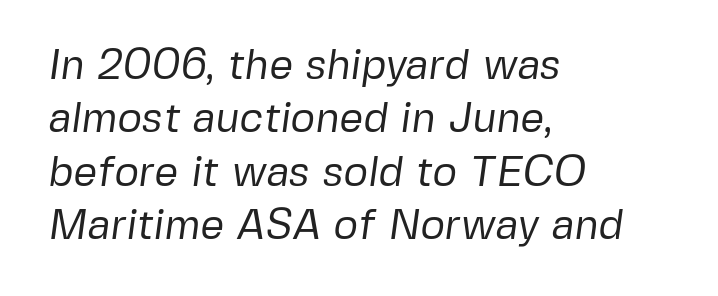
{"serif": "no", "bold": "no", "weight": "regular", "width": "normal", "stroke_contrast": "low", "x_height": "medium", "monospaced": "no", "underline": "no", "align": "left", "line_spacing": "normal", "line_spacing_ratio": 1.27, "letter_spacing": "normal", "letter_spacing_em": 0.0, "glyph_px": 42}
